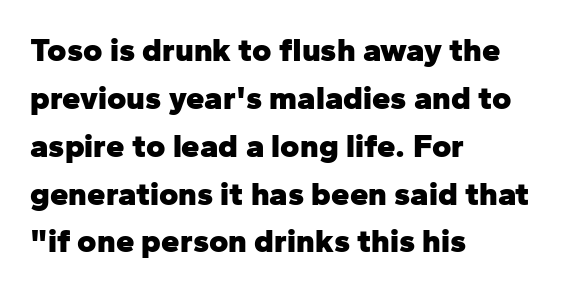
The image shows 33 px heavy sans-serif type, upright; set left-aligned, normal line spacing (1.45x), normal letter spacing, not underlined; low stroke contrast and a medium x-height.
